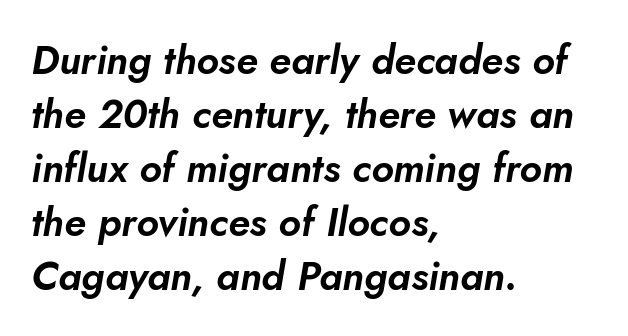
{"italic": "yes", "lean": "right", "slant_degrees": 5, "width": "normal", "stroke_contrast": "low", "x_height": "small", "monospaced": "no", "underline": "no", "align": "left", "line_spacing": "normal", "line_spacing_ratio": 1.35, "letter_spacing": "normal", "letter_spacing_em": 0.0, "glyph_px": 40}
